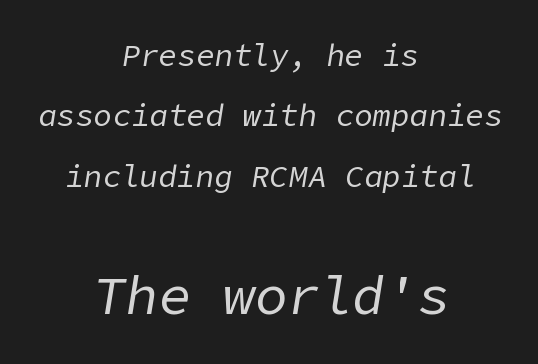
Q: Is the text bold? A: No.
Q: Is the text italic (slanted)? A: Yes, it leans right by about 9 degrees.
Q: Is the text underlined? A: No.
Q: How is the paragraph aligned? A: Centered.
Q: Is the spacing between letters normal or unusually wide? A: Normal.
Q: Is the spacing between lines tight, normal or loose? A: Loose.
Q: Which block of text is set in a larger size, the first (top) or the second (bottom)? A: The second (bottom) one.
Q: Width (condensed, normal, or wide)? A: Normal.
Q: Stroke contrast? A: Low.
Q: x-height? A: Medium.
